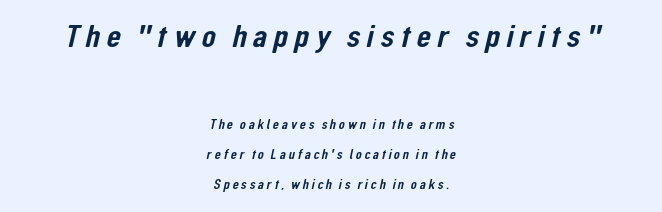
The image shows 33 px condensed sans-serif type; set centered, loose line spacing (2.14x), not underlined; the first (top) block is 2.36x larger; low stroke contrast and a medium x-height.
